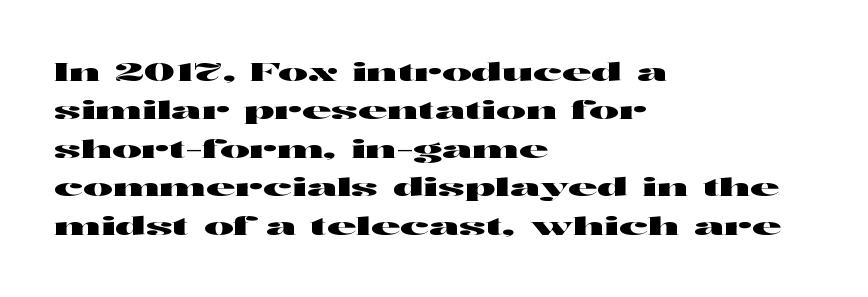
{"italic": "no", "underline": "no", "align": "left", "line_spacing": "normal", "line_spacing_ratio": 1.54, "letter_spacing": "normal", "letter_spacing_em": 0.0, "glyph_px": 25}
